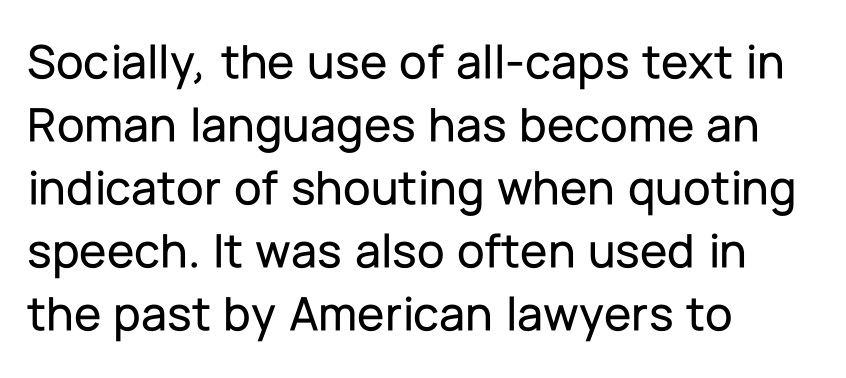
Q: Is the text italic (slanted)? A: No, it is upright.
Q: Is the typeface a serif or a sans-serif typeface? A: Sans-serif.
Q: Is the text underlined? A: No.
Q: How is the paragraph aligned? A: Left-aligned.
Q: Is the spacing between letters normal or unusually wide? A: Normal.
Q: Is the spacing between lines tight, normal or loose? A: Normal.
Q: Width (condensed, normal, or wide)? A: Normal.
Q: Stroke contrast? A: Low.
Q: x-height? A: Medium.
Q: Monospaced? A: No.
